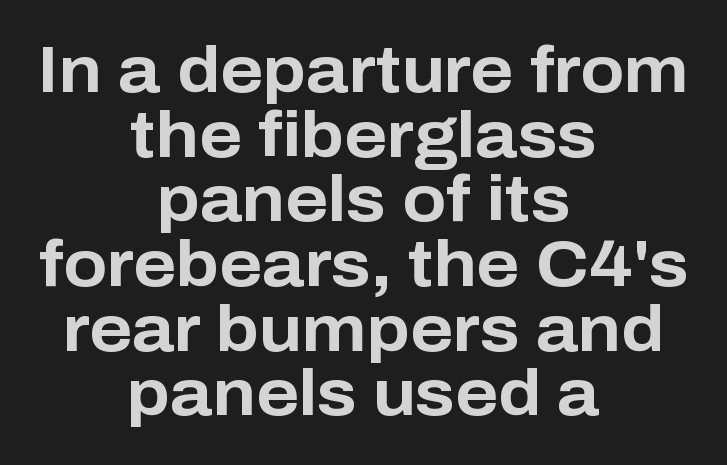
The image shows 64 px bold sans-serif type, upright; set centered, tight line spacing (1.01x), normal letter spacing, not underlined; low stroke contrast and a medium x-height.
